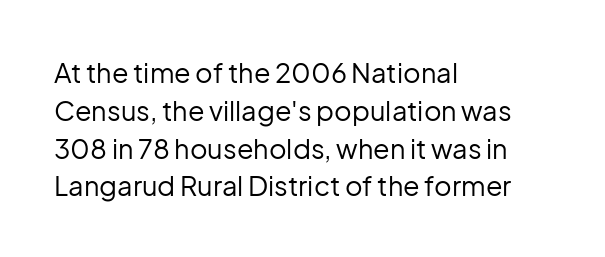
{"italic": "no", "bold": "no", "underline": "no", "align": "left", "line_spacing": "normal", "line_spacing_ratio": 1.4, "letter_spacing": "normal", "letter_spacing_em": 0.0, "glyph_px": 27}
